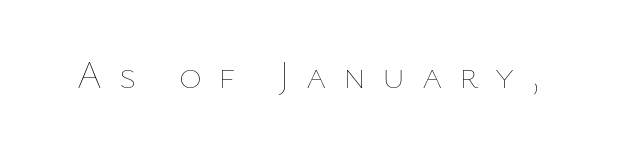
{"italic": "no", "bold": "no", "weight": "thin", "width": "normal", "stroke_contrast": "low", "x_height": "medium", "monospaced": "no", "underline": "no", "letter_spacing": "wide", "letter_spacing_em": 0.42, "glyph_px": 39}
